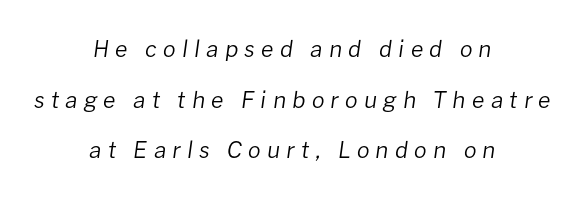
The image shows 23 px text type, italic (leaning right); set centered, loose line spacing (2.2x), unusually wide letter spacing (+0.27 em), not underlined.
